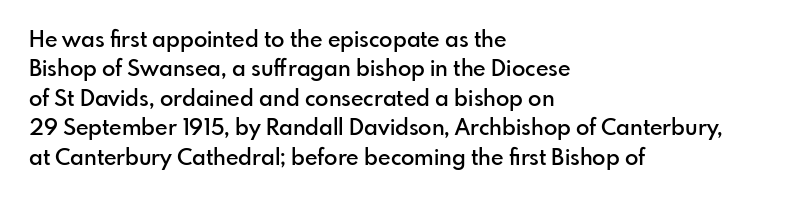
{"italic": "no", "bold": "semi", "underline": "no", "align": "left", "line_spacing": "normal", "line_spacing_ratio": 1.34, "letter_spacing": "normal", "letter_spacing_em": 0.0, "glyph_px": 22}
